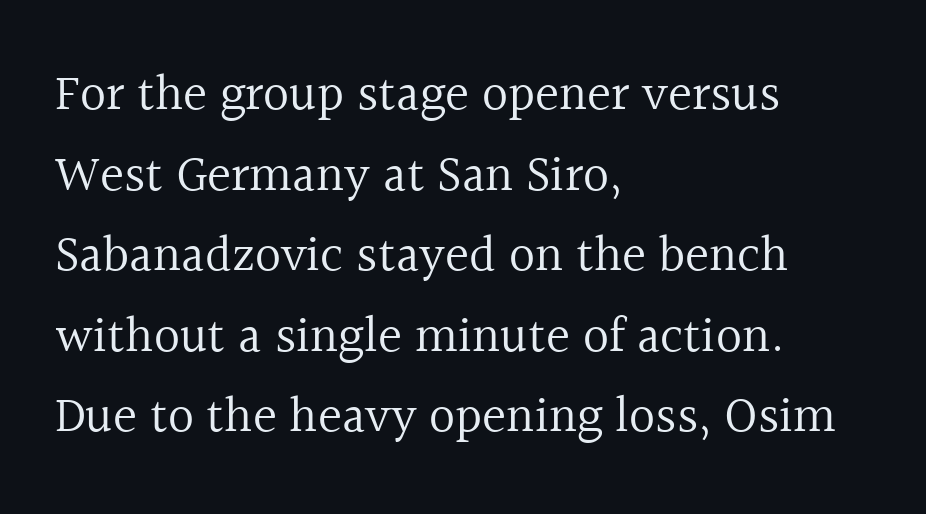
Q: Is the text bold? A: No.
Q: Is the text italic (slanted)? A: No, it is upright.
Q: Is the typeface a serif or a sans-serif typeface? A: Serif.
Q: Is the text underlined? A: No.
Q: How is the paragraph aligned? A: Left-aligned.
Q: Is the spacing between letters normal or unusually wide? A: Normal.
Q: Is the spacing between lines tight, normal or loose? A: Normal.
Q: Width (condensed, normal, or wide)? A: Normal.
Q: x-height? A: Medium.
Q: Monospaced? A: No.
